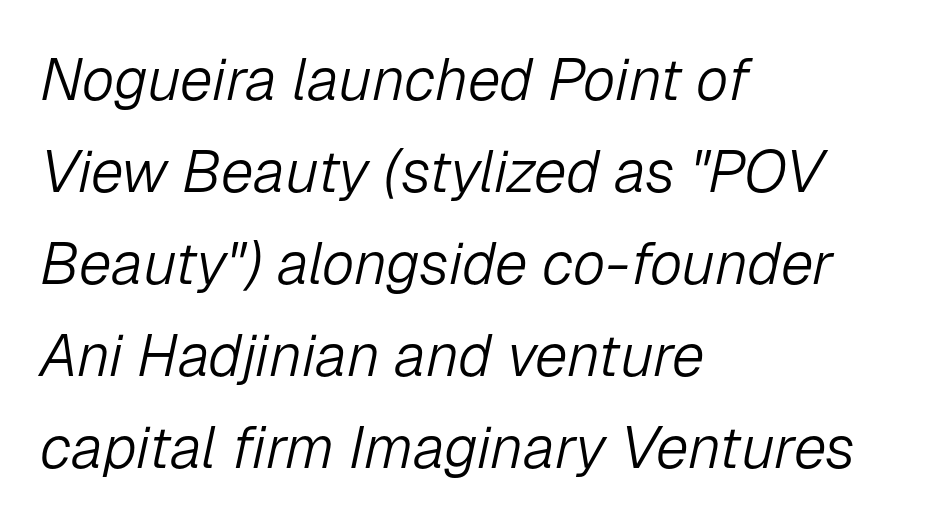
Q: Is the text bold? A: No.
Q: Is the text italic (slanted)? A: Yes, it leans right by about 12 degrees.
Q: Is the text underlined? A: No.
Q: How is the paragraph aligned? A: Left-aligned.
Q: Is the spacing between letters normal or unusually wide? A: Normal.
Q: Is the spacing between lines tight, normal or loose? A: Normal.
Q: Width (condensed, normal, or wide)? A: Normal.
Q: Stroke contrast? A: Low.
Q: x-height? A: Medium.
Q: Monospaced? A: No.
